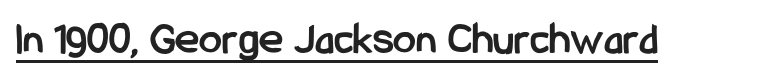
{"serif": "no", "italic": "no", "bold": "yes", "weight": "semibold", "width": "condensed", "stroke_contrast": "low", "x_height": "medium", "monospaced": "no", "underline": "yes", "letter_spacing": "normal", "letter_spacing_em": 0.0, "glyph_px": 46}
